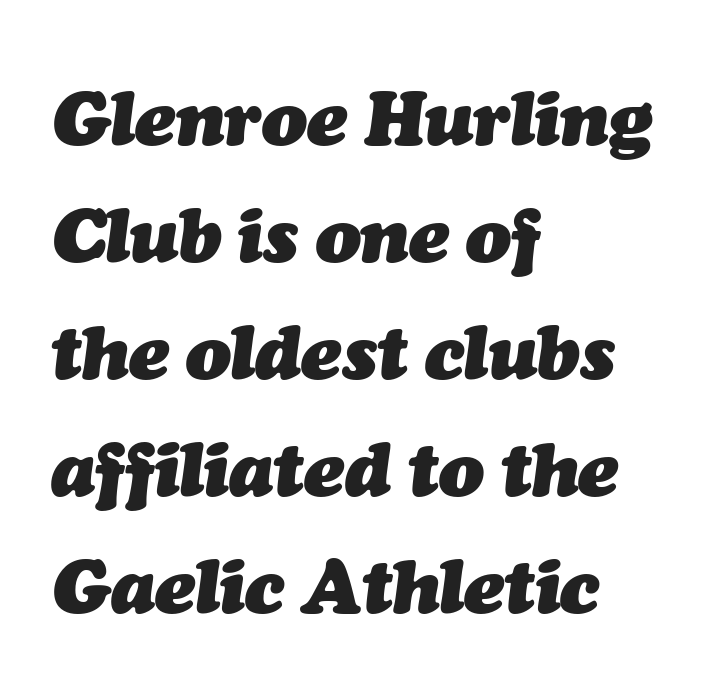
Q: Is the text bold? A: Yes.
Q: Is the text italic (slanted)? A: Yes, it leans right by about 7 degrees.
Q: Is the text underlined? A: No.
Q: How is the paragraph aligned? A: Left-aligned.
Q: Is the spacing between letters normal or unusually wide? A: Normal.
Q: Is the spacing between lines tight, normal or loose? A: Normal.
Q: Width (condensed, normal, or wide)? A: Normal.
Q: Stroke contrast? A: Medium.
Q: x-height? A: Medium.
Q: Monospaced? A: No.
